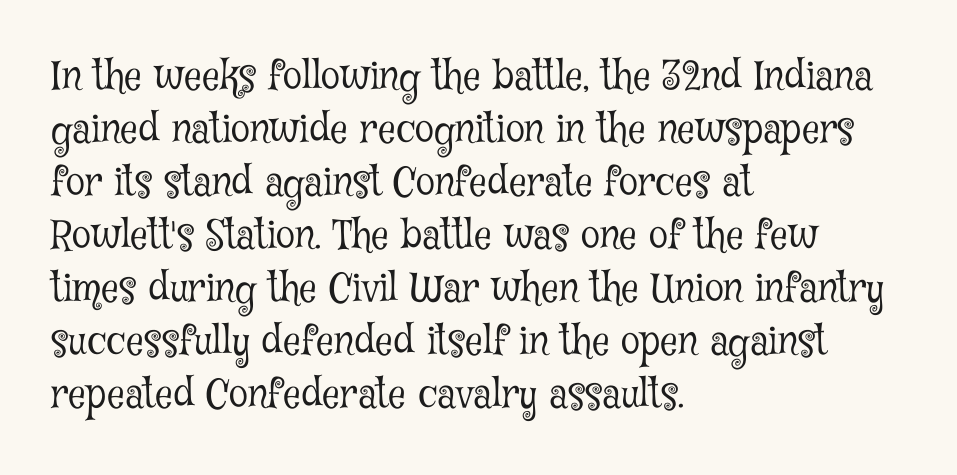
The image shows 39 px light, condensed serif type, upright; set left-aligned, normal line spacing (1.36x), normal letter spacing, not underlined; low stroke contrast and a medium x-height.
